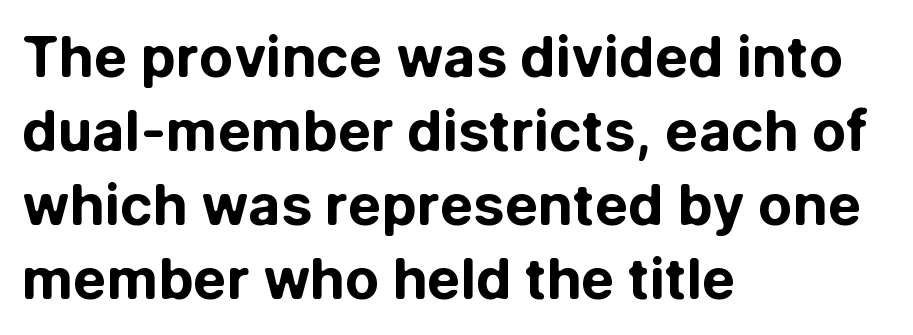
{"serif": "no", "italic": "no", "bold": "yes", "weight": "bold", "width": "normal", "stroke_contrast": "low", "x_height": "medium", "monospaced": "no", "underline": "no", "align": "left", "line_spacing": "normal", "line_spacing_ratio": 1.32, "letter_spacing": "normal", "letter_spacing_em": 0.0, "glyph_px": 56}
